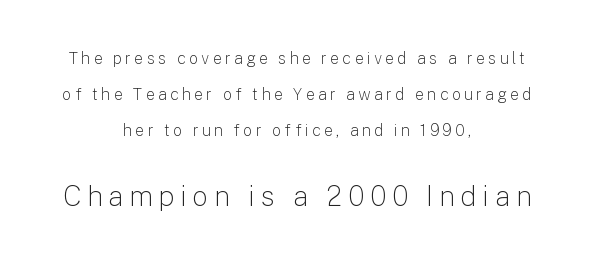
The letters in the lower block stand taller than those in the block above. The typeface chosen for these lines omits serifs. The strokes are not fattened; the text isn't bold. The block of text is sparse from top to bottom, with ample space between rows.
